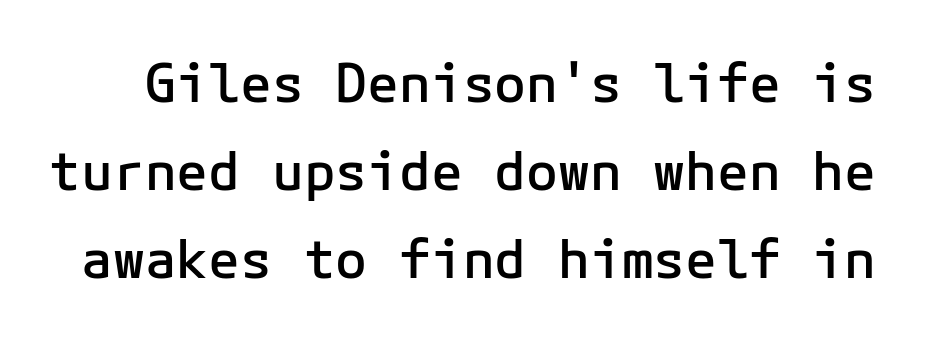
{"serif": "no", "italic": "no", "bold": "semi", "weight": "semibold", "width": "normal", "stroke_contrast": "low", "x_height": "medium", "underline": "no", "line_spacing": "normal", "line_spacing_ratio": 1.66, "letter_spacing": "normal", "letter_spacing_em": 0.0, "glyph_px": 53}
